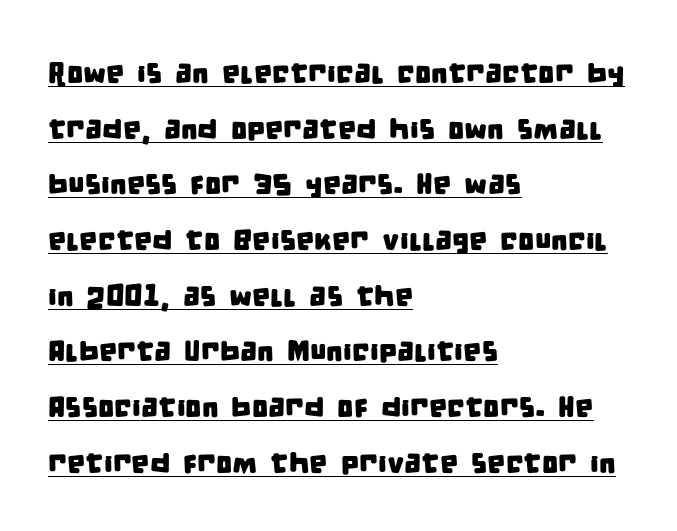
The image shows 29 px condensed sans-serif type; set left-aligned, loose line spacing (1.92x), normal letter spacing, underlined; low stroke contrast and a large x-height.
